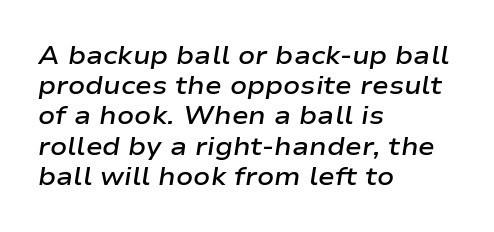
Q: Is the text bold? A: Semi-bold.
Q: Is the text italic (slanted)? A: Yes, it leans right by about 9 degrees.
Q: Is the text underlined? A: No.
Q: How is the paragraph aligned? A: Left-aligned.
Q: Is the spacing between letters normal or unusually wide? A: Normal.
